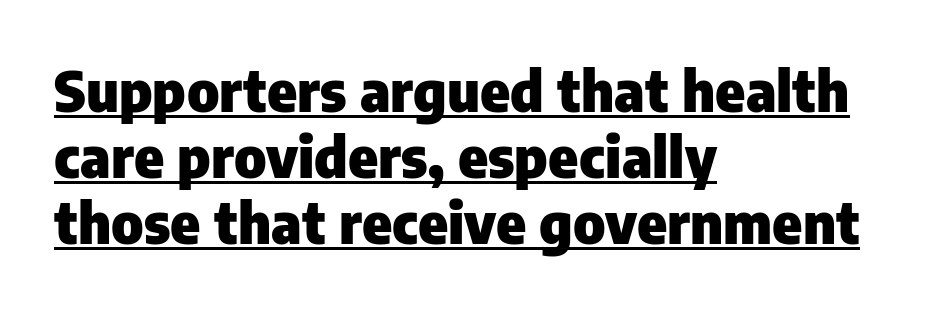
{"serif": "no", "italic": "no", "bold": "yes", "weight": "heavy", "width": "normal", "stroke_contrast": "low", "x_height": "medium", "monospaced": "no", "underline": "yes", "align": "left", "line_spacing_ratio": 1.18, "letter_spacing": "normal", "letter_spacing_em": 0.0, "glyph_px": 56}
